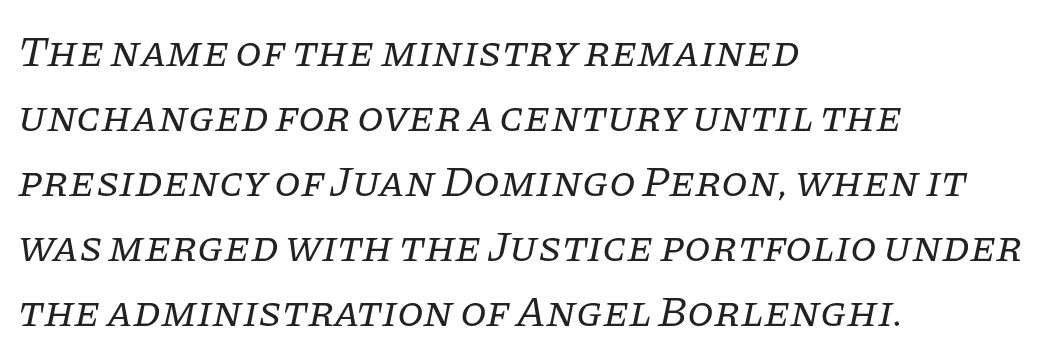
The image shows 43 px regular-weight serif type, italic (leaning right); set left-aligned, normal line spacing (1.51x), normal letter spacing, not underlined; low stroke contrast and a large x-height.
